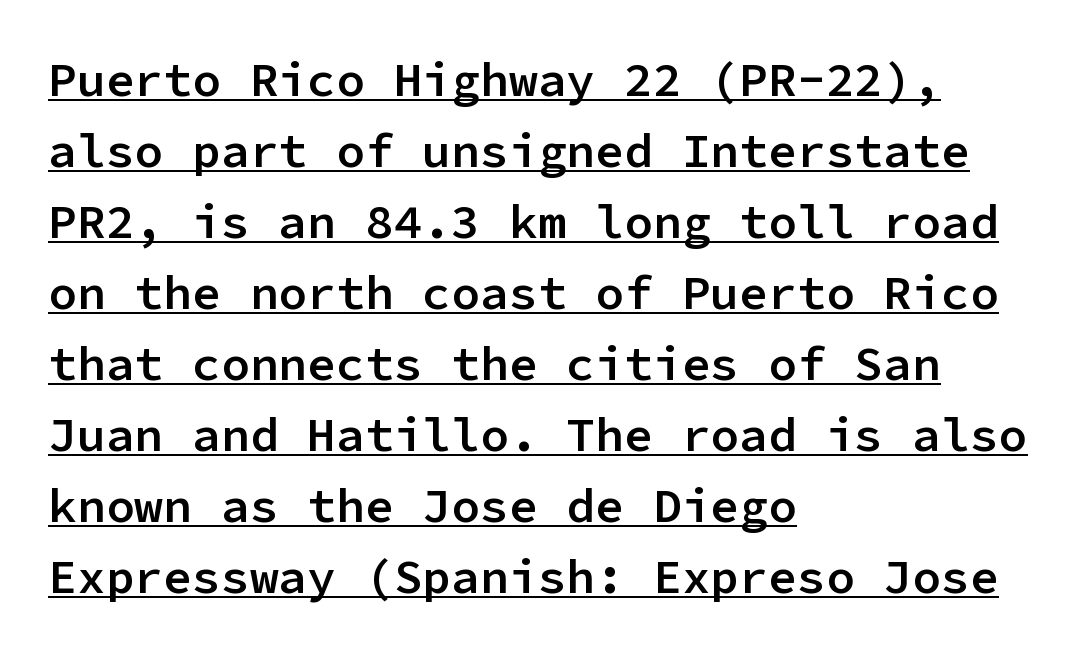
Like a heading marked for emphasis, these lines bear an underscore. One glance says typical: line gaps are just what's usual. Bold? Not quite — semibold, heavier than regular but stopping short. Default kerning and tracking; the words read as compact shapes. Tall strokes in this sample are plumb rather than angled.
